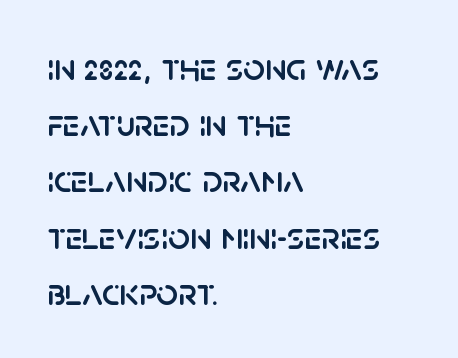
The image shows 38 px sans-serif type, upright; set left-aligned, normal line spacing (1.48x), normal letter spacing, not underlined; low stroke contrast and a large x-height.
